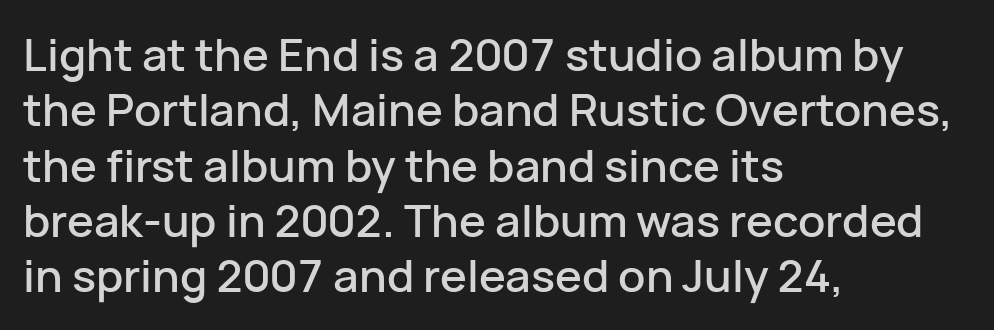
Is this a fixed-width face? No — the glyphs have proportional, varying widths. Honestly, there is no underline to notice here at all. Characters follow at the spacing the type designer built in. Designer's note — italics off, roman on. The font family rendered here belongs to the sans-serif group.
